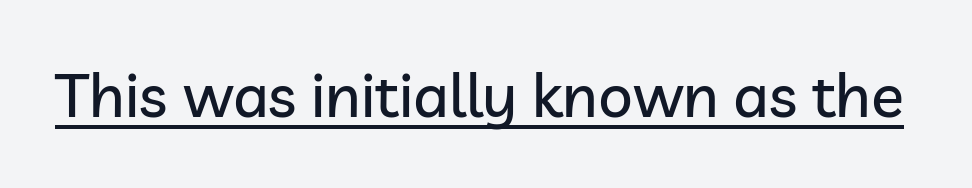
{"serif": "no", "italic": "no", "width": "normal", "stroke_contrast": "low", "x_height": "medium", "monospaced": "no", "underline": "yes", "letter_spacing": "normal", "letter_spacing_em": 0.0, "glyph_px": 61}
